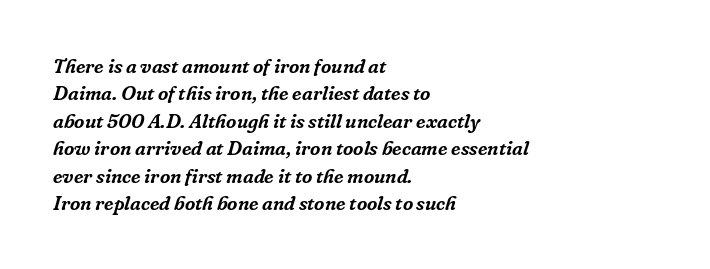
Q: Is the text italic (slanted)? A: Yes, it leans right by about 16 degrees.
Q: Is the text underlined? A: No.
Q: How is the paragraph aligned? A: Left-aligned.
Q: Is the spacing between letters normal or unusually wide? A: Normal.
Q: Is the spacing between lines tight, normal or loose? A: Normal.
